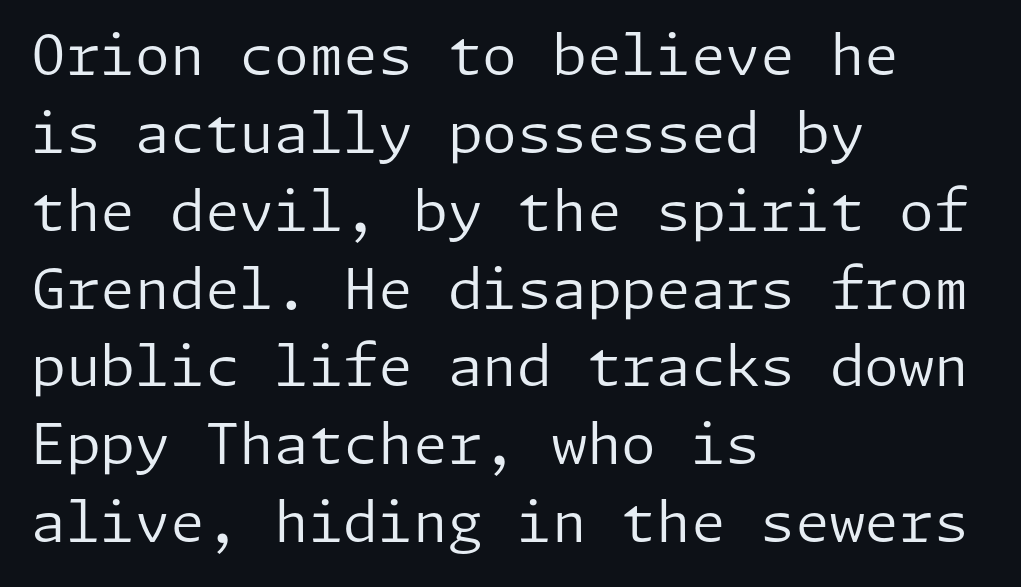
The image shows 56 px regular-weight sans-serif type, upright; set left-aligned, normal line spacing (1.39x), normal letter spacing, not underlined; low stroke contrast and a medium x-height.
